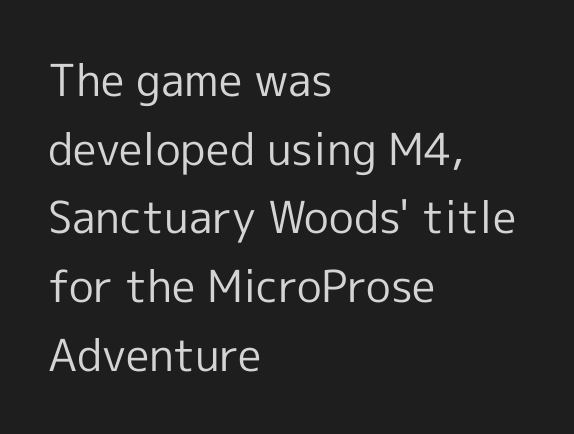
{"serif": "no", "italic": "no", "bold": "no", "weight": "regular", "width": "normal", "x_height": "medium", "monospaced": "no", "underline": "no", "align": "left", "line_spacing": "normal", "line_spacing_ratio": 1.56, "letter_spacing": "normal", "letter_spacing_em": 0.0, "glyph_px": 44}
